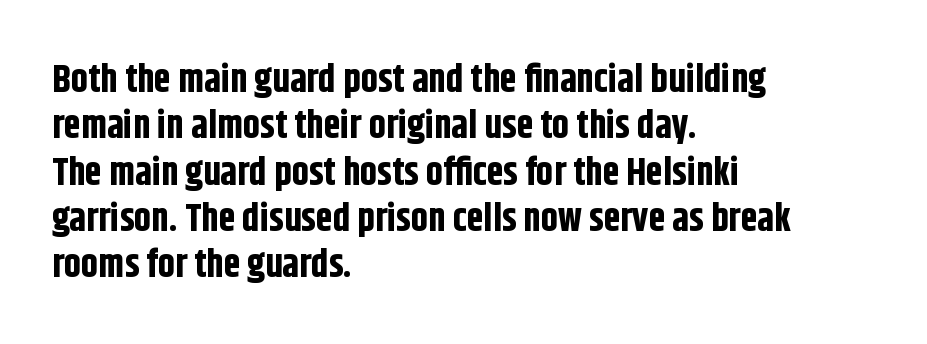
{"serif": "no", "italic": "no", "bold": "yes", "weight": "bold", "width": "condensed", "stroke_contrast": "low", "x_height": "large", "monospaced": "no", "underline": "no", "align": "left", "line_spacing_ratio": 1.22, "letter_spacing": "normal", "letter_spacing_em": 0.0, "glyph_px": 38}
